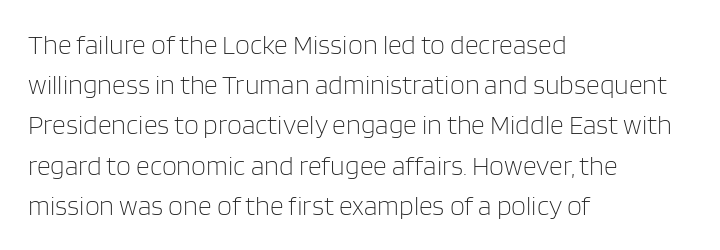
{"italic": "no", "bold": "no", "underline": "no", "align": "left", "line_spacing": "normal", "line_spacing_ratio": 1.49, "letter_spacing": "normal", "letter_spacing_em": 0.0, "glyph_px": 27}
